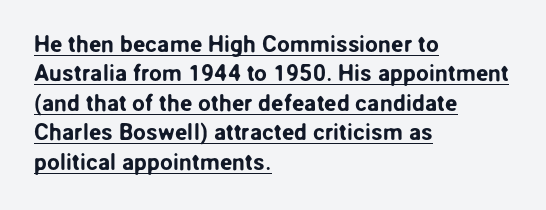
The image shows 23 px text type, upright; set left-aligned, normal line spacing (1.28x), normal letter spacing, underlined.
